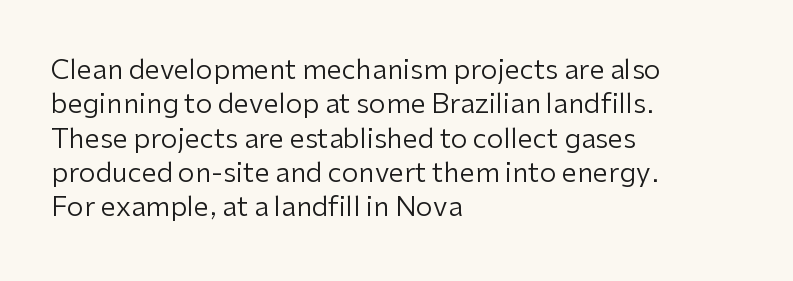
The letterforms sit at book weight or below. Honestly, the letter spacing is just normal — you wouldn't notice it. The type sits square on the baseline with zero lean. Unmarked baselines from the first word to the last. The text block is weighted toward the left margin, trailing off unevenly rightward. The designer left line spacing at the default.
